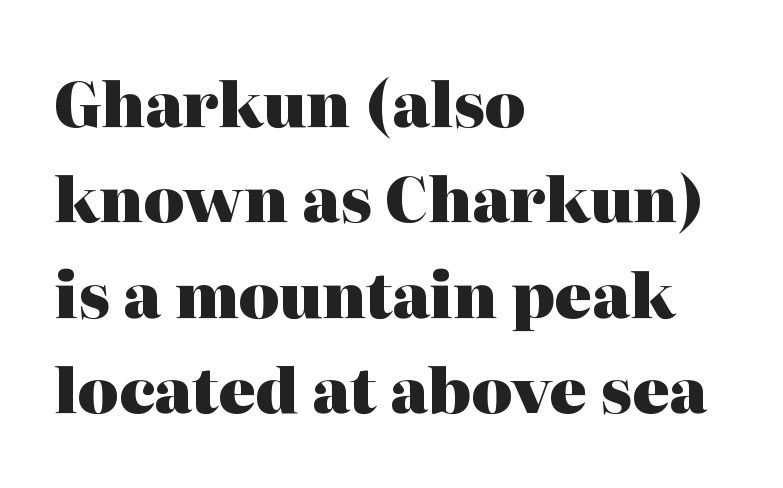
The image shows 62 px heavy serif type, upright; set left-aligned, normal line spacing (1.54x), normal letter spacing, not underlined; high stroke contrast and a medium x-height.
